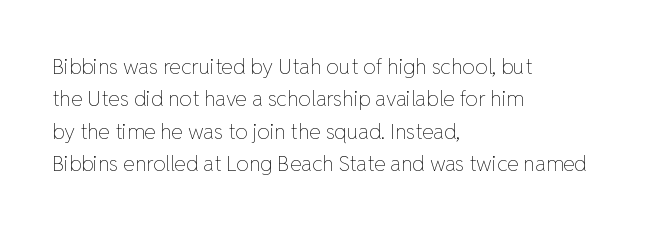
Q: Is the text bold? A: No.
Q: Is the text italic (slanted)? A: No, it is upright.
Q: Is the text underlined? A: No.
Q: How is the paragraph aligned? A: Left-aligned.
Q: Is the spacing between letters normal or unusually wide? A: Normal.
Q: Is the spacing between lines tight, normal or loose? A: Normal.
